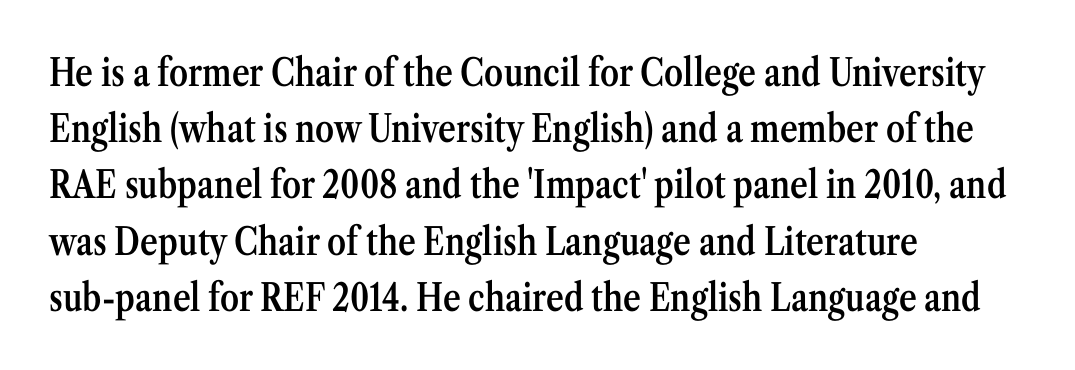
Compared with a centered layout, this one pins lines to the left instead. Underline: absent. This sample has the flowing, uneven cadence of proportional lettering. Tracking here is standard; glyphs follow each other at the usual distance. A serif font was chosen for this passage. Ascenders rise straight up at ninety degrees.
